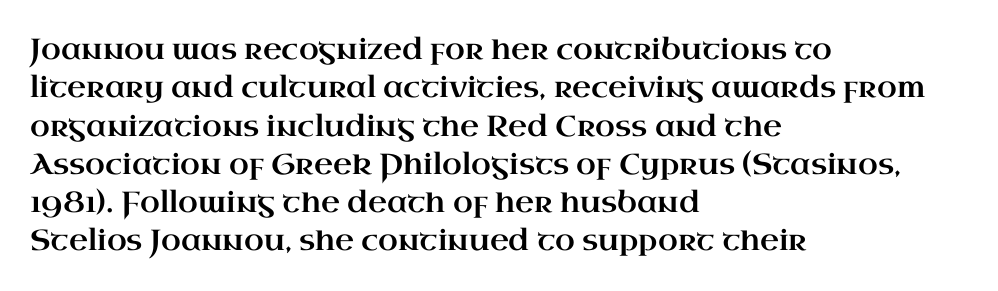
{"serif": "yes", "italic": "no", "width": "wide", "stroke_contrast": "high", "x_height": "small", "monospaced": "no", "underline": "no", "align": "left", "line_spacing": "normal", "line_spacing_ratio": 1.32, "letter_spacing": "normal", "letter_spacing_em": 0.0, "glyph_px": 29}
